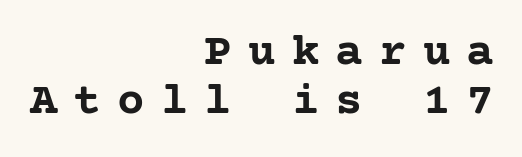
The image shows 46 px semibold serif type, upright; set right-aligned, tight line spacing (1.06x), unusually wide letter spacing (+0.35 em), not underlined; low stroke contrast and a medium x-height.
